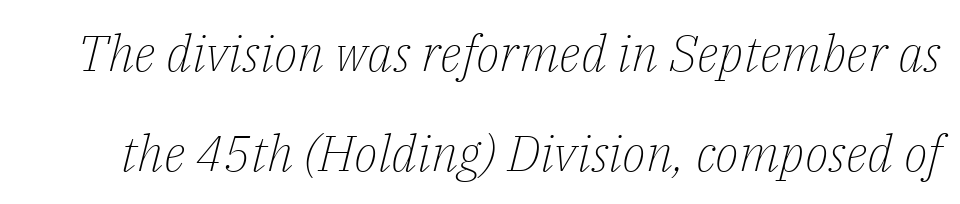
Q: Is the text bold? A: No.
Q: Is the text italic (slanted)? A: Yes, it leans right by about 14 degrees.
Q: Is the typeface a serif or a sans-serif typeface? A: Serif.
Q: Is the text underlined? A: No.
Q: Is the spacing between letters normal or unusually wide? A: Normal.
Q: Is the spacing between lines tight, normal or loose? A: Loose.
Q: Width (condensed, normal, or wide)? A: Normal.
Q: Stroke contrast? A: Low.
Q: x-height? A: Medium.
Q: Monospaced? A: No.
